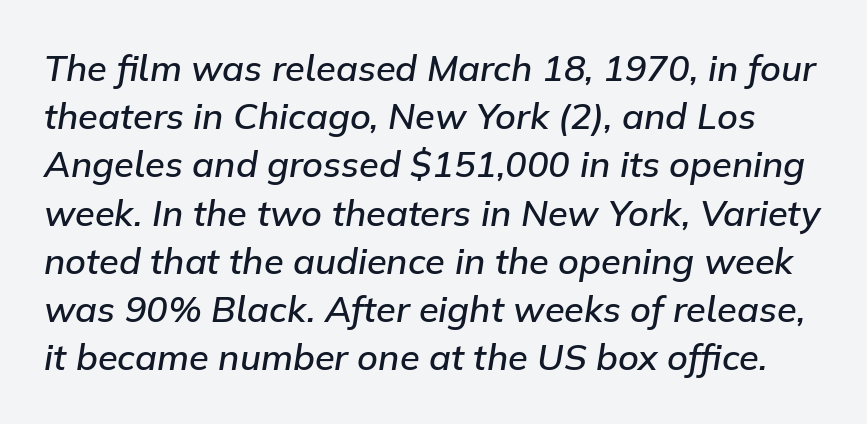
Each letter keeps its own natural width here, so spacing adapts to shape. Baseline-to-baseline distance is the conventional proportion of letter height. Check the space under the baseline: it is left empty. A somewhat darkened texture: the type is semibold rather than bold.
